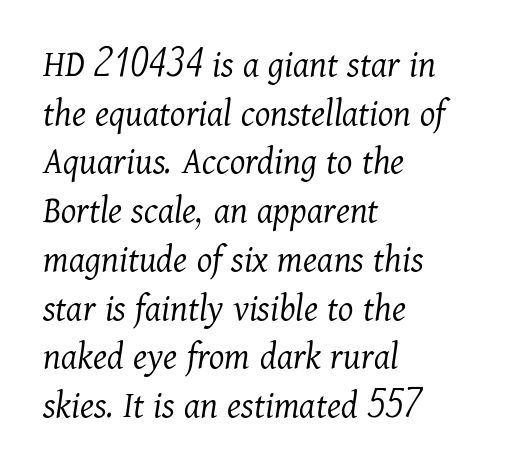
Q: Is the text bold? A: No.
Q: Is the text italic (slanted)? A: Yes, it leans right by about 11 degrees.
Q: Is the typeface a serif or a sans-serif typeface? A: Serif.
Q: Is the text underlined? A: No.
Q: How is the paragraph aligned? A: Left-aligned.
Q: Is the spacing between letters normal or unusually wide? A: Normal.
Q: Is the spacing between lines tight, normal or loose? A: Normal.
Q: Width (condensed, normal, or wide)? A: Normal.
Q: Stroke contrast? A: Medium.
Q: x-height? A: Medium.
Q: Monospaced? A: No.
